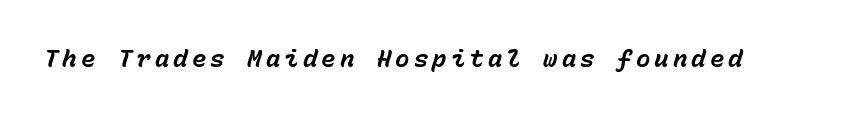
{"italic": "yes", "lean": "right", "slant_degrees": 15, "bold": "yes", "underline": "no", "glyph_px": 24}
